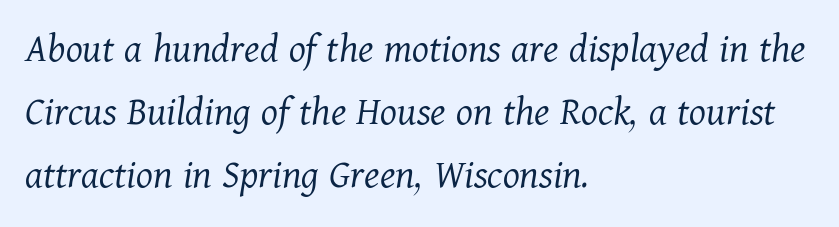
{"serif": "yes", "italic": "yes", "lean": "right", "slant_degrees": 11, "bold": "no", "weight": "light", "width": "normal", "stroke_contrast": "medium", "x_height": "medium", "monospaced": "no", "underline": "no", "align": "left", "line_spacing": "normal", "line_spacing_ratio": 1.47, "letter_spacing": "normal", "letter_spacing_em": 0.0, "glyph_px": 43}
